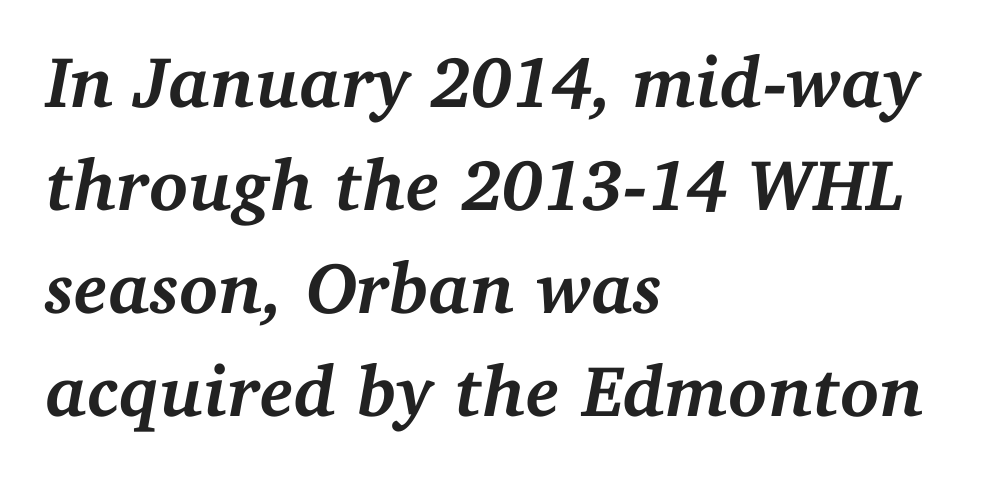
The image shows 72 px semibold serif type, italic (leaning right); set left-aligned, normal line spacing (1.43x), normal letter spacing, not underlined; medium stroke contrast and a medium x-height.
